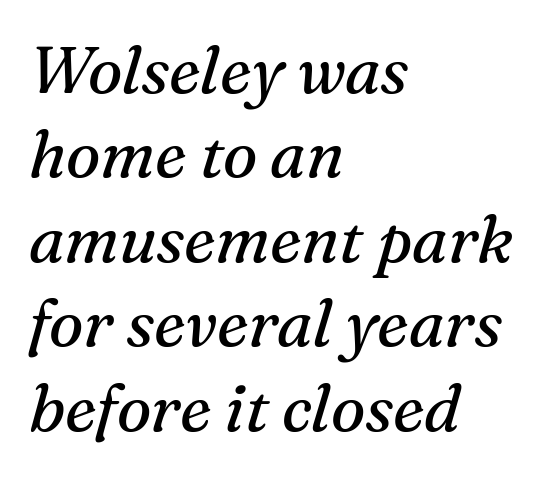
The image shows 65 px regular-weight serif type, italic (leaning right); set left-aligned, normal line spacing (1.3x), normal letter spacing, not underlined; medium stroke contrast and a medium x-height.
